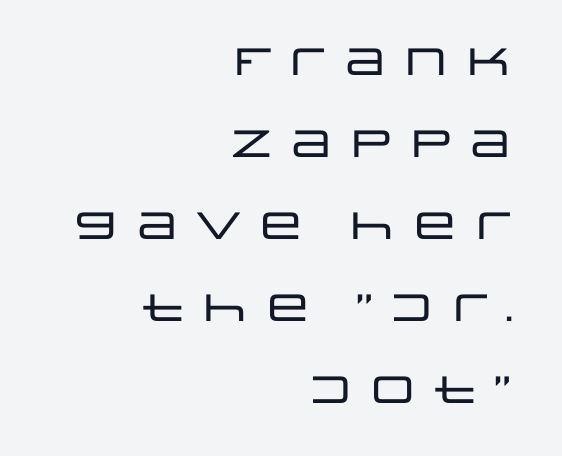
Q: Is the text italic (slanted)? A: No, it is upright.
Q: Is the typeface a serif or a sans-serif typeface? A: Sans-serif.
Q: Is the text underlined? A: No.
Q: How is the paragraph aligned? A: Right-aligned.
Q: Is the spacing between lines tight, normal or loose? A: Loose.
Q: Width (condensed, normal, or wide)? A: Wide.
Q: Stroke contrast? A: Low.
Q: x-height? A: Large.
Q: Monospaced? A: No.
